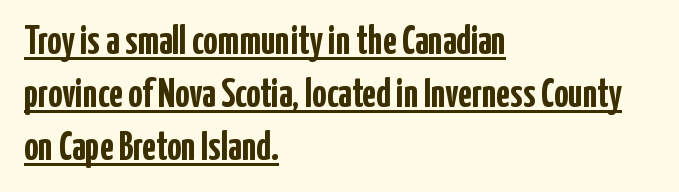
The image shows 40 px semibold, condensed sans-serif type, upright; set left-aligned, normal line spacing (1.32x), normal letter spacing, underlined; low stroke contrast and a medium x-height.
